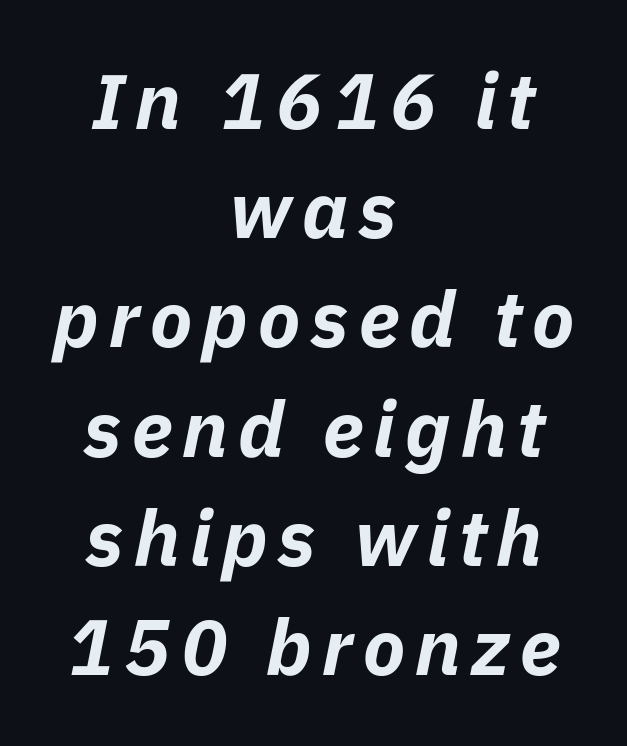
{"italic": "yes", "lean": "right", "slant_degrees": 11, "bold": "yes", "weight": "bold", "width": "normal", "stroke_contrast": "low", "x_height": "medium", "monospaced": "no", "underline": "no", "align": "center", "line_spacing": "normal", "line_spacing_ratio": 1.4, "glyph_px": 78}
